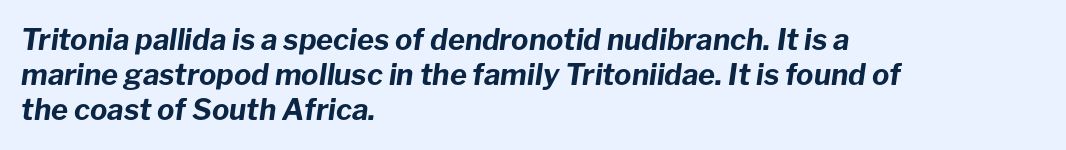
The gaps between neighbouring characters are ordinary and unremarkable. Would a proofreader flag this as italicized? Yes. Glance below the letters and you will spot only blank space. A typesetter would call this proportional, since set widths differ per character.
